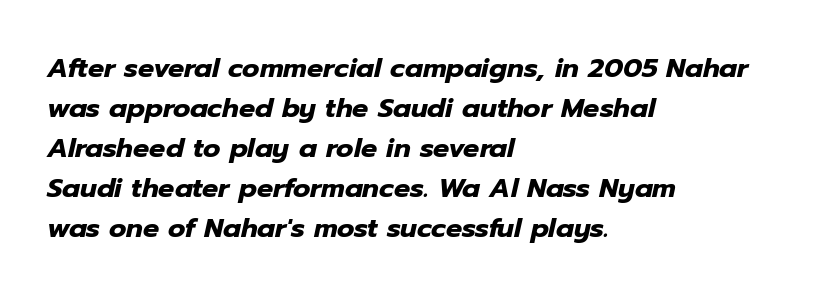
{"italic": "yes", "lean": "right", "slant_degrees": 12, "bold": "yes", "underline": "no", "align": "left", "line_spacing": "normal", "line_spacing_ratio": 1.48, "letter_spacing": "normal", "letter_spacing_em": 0.0, "glyph_px": 27}
